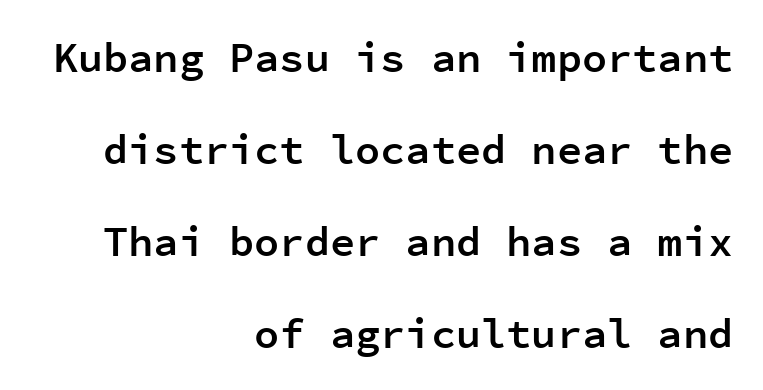
The image shows 42 px semibold sans-serif type, upright, monospaced; set right-aligned, loose line spacing (2.19x), normal letter spacing, not underlined; low stroke contrast and a medium x-height.
